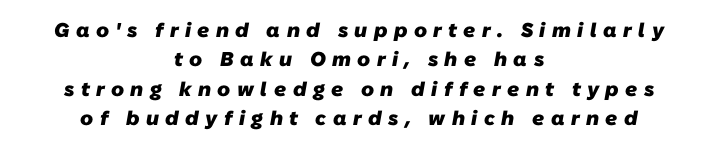
Set as a true bold cut, around the 700 mark. The letters are spread apart with noticeably loose tracking. Line starts and ends both wander, symmetrically. Lines of text with bare space underneath. In terms of leading, this rendering sits right in the middle.
